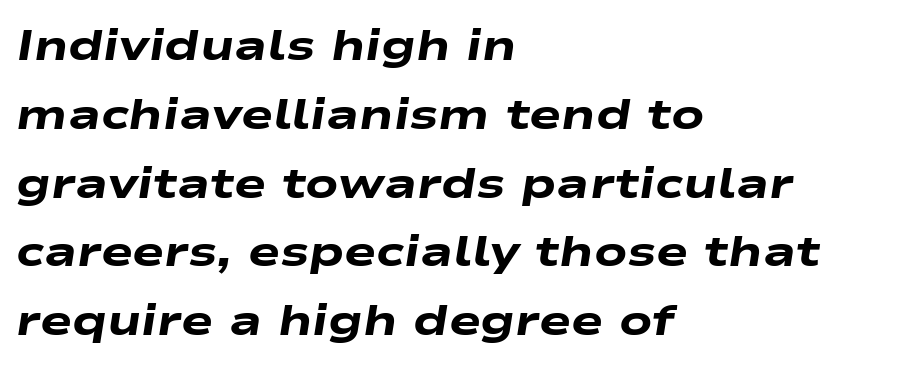
{"italic": "yes", "lean": "right", "slant_degrees": 9, "bold": "yes", "weight": "heavy", "width": "wide", "stroke_contrast": "low", "x_height": "medium", "monospaced": "no", "underline": "no", "align": "left", "line_spacing": "normal", "line_spacing_ratio": 1.6, "letter_spacing": "normal", "letter_spacing_em": 0.0, "glyph_px": 43}
